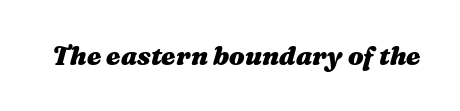
Bare-footed words on every line. Is the type bold? Yes — the strokes are clearly thick and heavy. An italicized treatment has been applied to the whole sample. Tracking here is standard; glyphs follow each other at the usual distance.
